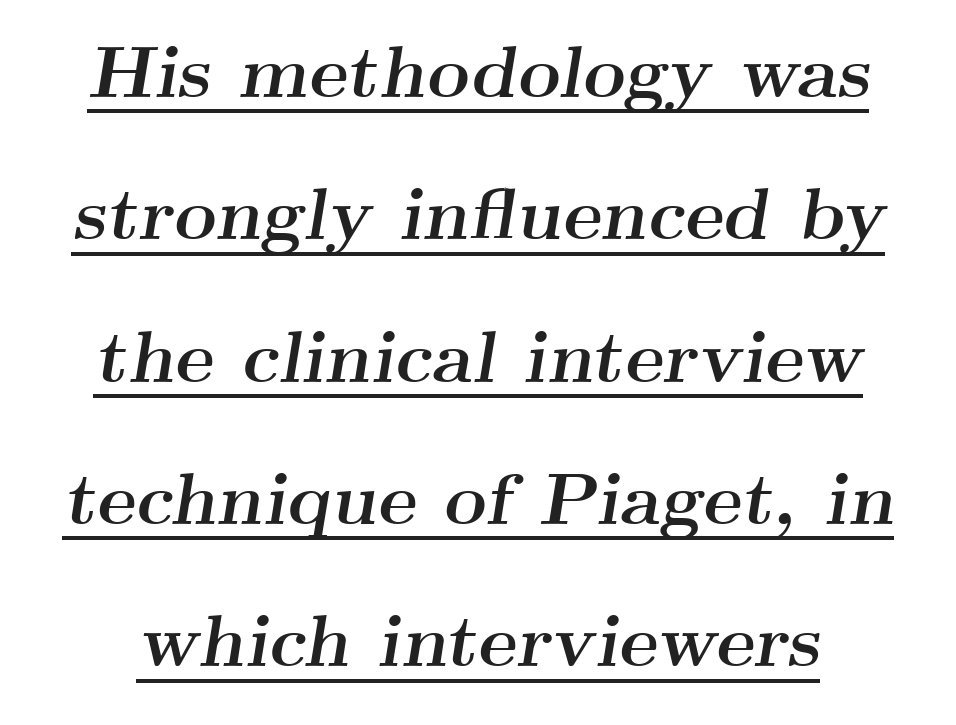
The image shows 73 px semibold, wide serif type, italic (leaning right); set loose line spacing (1.95x), normal letter spacing, underlined; medium stroke contrast and a small x-height.
